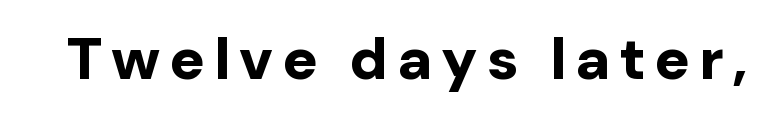
{"serif": "no", "italic": "no", "bold": "yes", "weight": "bold", "width": "normal", "stroke_contrast": "low", "x_height": "medium", "monospaced": "no", "underline": "no", "glyph_px": 59}
